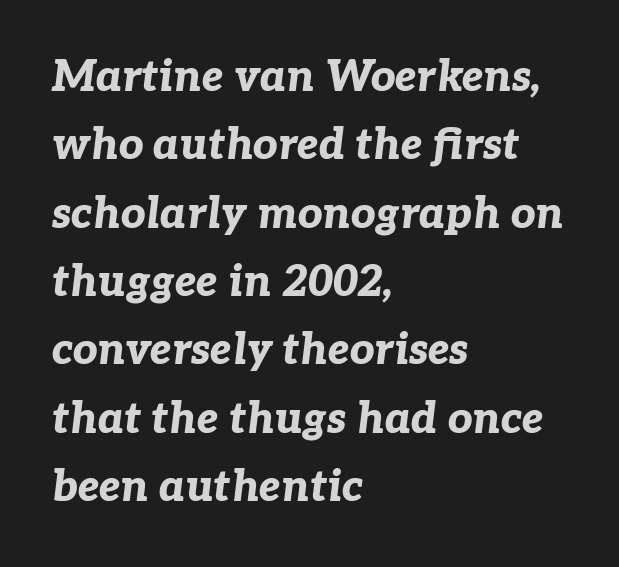
The image shows 43 px bold type, italic (leaning right); set left-aligned, normal line spacing (1.59x), normal letter spacing, not underlined; low stroke contrast and a medium x-height.
